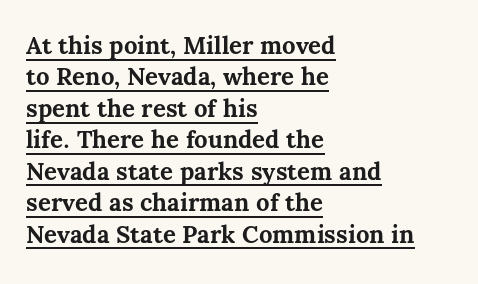
The image shows 24 px bold type, upright; set left-aligned, normal line spacing (1.31x), normal letter spacing, underlined.
